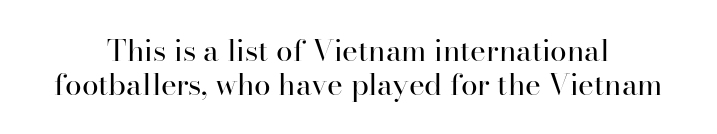
What stands out about the letter spacing? Nothing — it is the standard amount. A typesetter would call this proportional, since set widths differ per character. This sample is center-justified, so both line endings float freely. Clear beneath every line of the passage.
